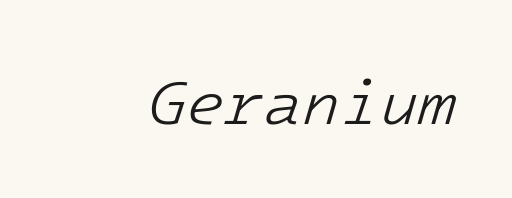
The line texture is even and compact thanks to regular tracking. If you drew a line through each stem, it would be angled. The passage shown is not bold in any degree. The gap between lines stays unmarked. The letters march in equal steps, a hallmark of fixed-pitch type.
